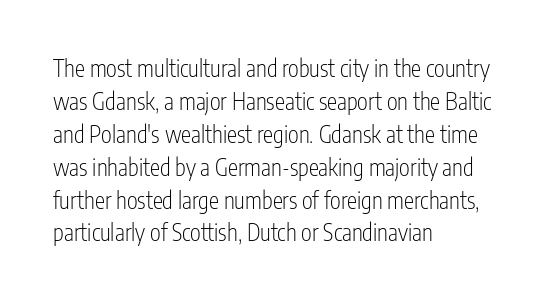
Q: Is the text bold? A: No.
Q: Is the text italic (slanted)? A: No, it is upright.
Q: Is the text underlined? A: No.
Q: How is the paragraph aligned? A: Left-aligned.
Q: Is the spacing between letters normal or unusually wide? A: Normal.
Q: Is the spacing between lines tight, normal or loose? A: Normal.
